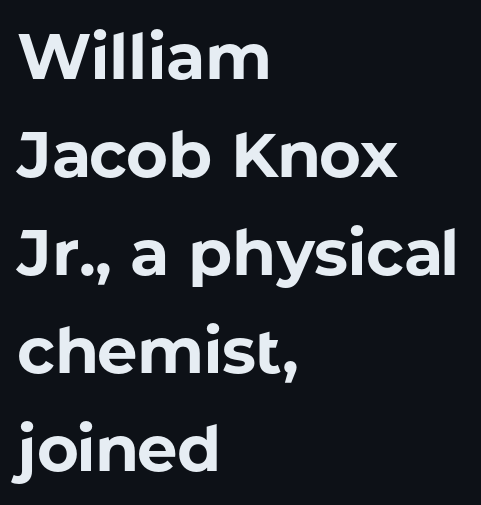
{"serif": "no", "italic": "no", "bold": "yes", "weight": "bold", "width": "normal", "stroke_contrast": "low", "x_height": "medium", "monospaced": "no", "underline": "no", "align": "left", "line_spacing": "normal", "line_spacing_ratio": 1.53, "letter_spacing": "normal", "letter_spacing_em": 0.0, "glyph_px": 64}
